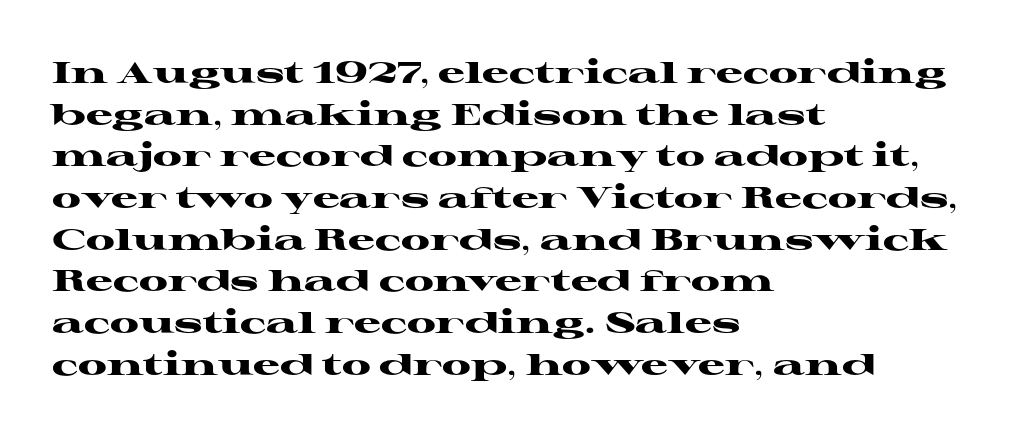
Q: Is the text bold? A: Yes.
Q: Is the text italic (slanted)? A: No, it is upright.
Q: Is the typeface a serif or a sans-serif typeface? A: Serif.
Q: Is the text underlined? A: No.
Q: How is the paragraph aligned? A: Left-aligned.
Q: Is the spacing between letters normal or unusually wide? A: Normal.
Q: Is the spacing between lines tight, normal or loose? A: Normal.
Q: Width (condensed, normal, or wide)? A: Wide.
Q: Stroke contrast? A: High.
Q: x-height? A: Medium.
Q: Monospaced? A: No.
